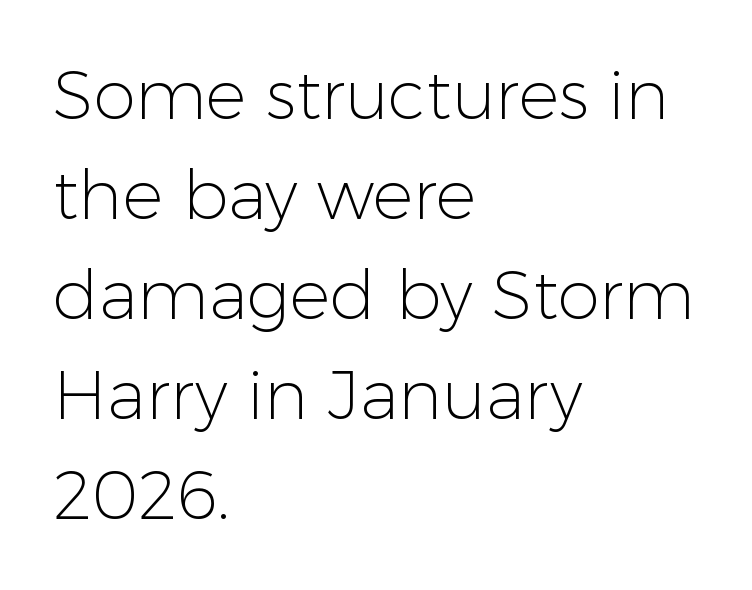
The image shows 68 px light sans-serif type, upright; set left-aligned, normal line spacing (1.47x), normal letter spacing, not underlined; low stroke contrast and a medium x-height.
